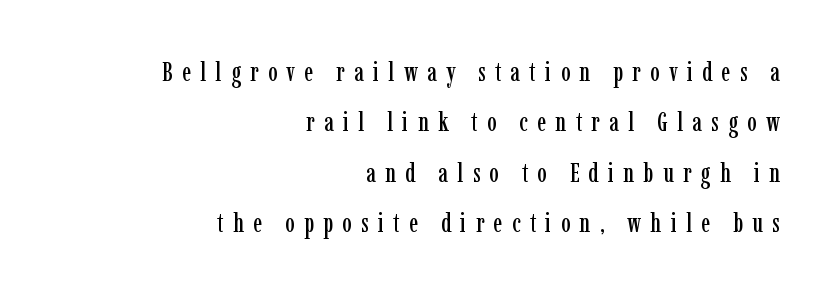
{"italic": "no", "underline": "no", "align": "right", "line_spacing_ratio": 1.87, "letter_spacing": "wide", "letter_spacing_em": 0.34, "glyph_px": 27}
